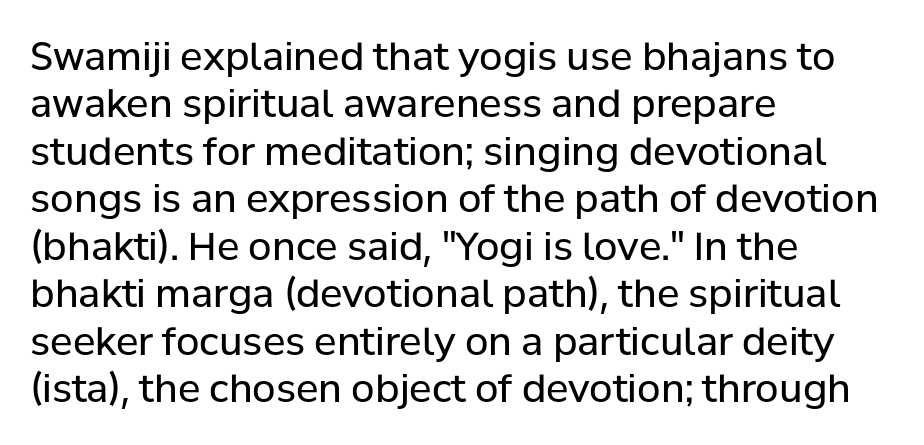
{"serif": "no", "italic": "no", "bold": "no", "weight": "regular", "width": "normal", "stroke_contrast": "low", "x_height": "medium", "monospaced": "no", "underline": "no", "align": "left", "line_spacing": "normal", "line_spacing_ratio": 1.25, "letter_spacing": "normal", "letter_spacing_em": 0.0, "glyph_px": 38}
